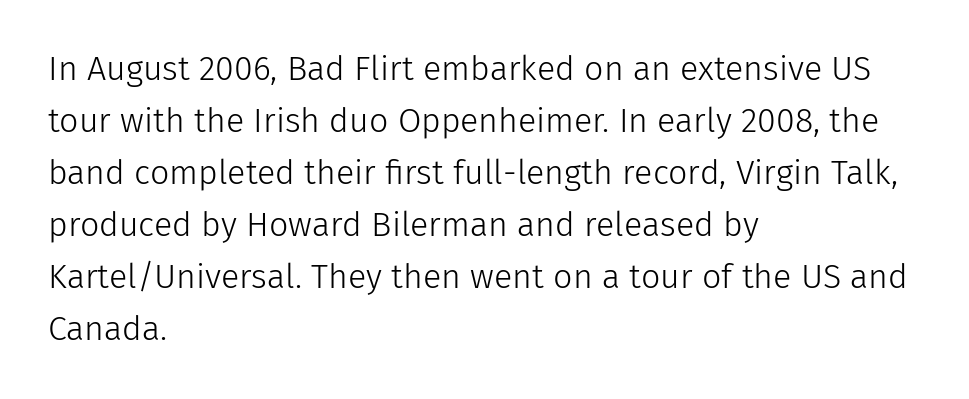
The image shows 34 px light sans-serif type, upright; set left-aligned, normal line spacing (1.53x), normal letter spacing, not underlined; low stroke contrast and a medium x-height.
